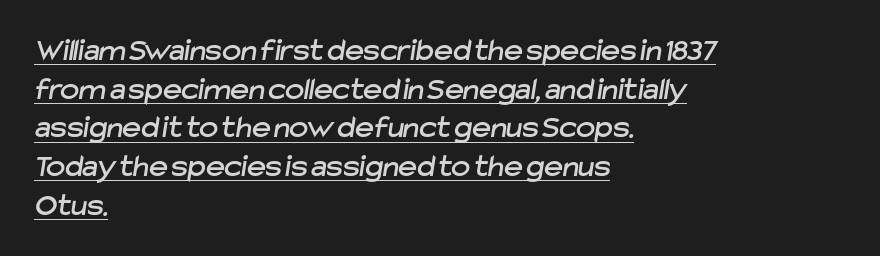
{"serif": "no", "width": "normal", "stroke_contrast": "low", "x_height": "medium", "monospaced": "no", "underline": "yes", "align": "left", "line_spacing_ratio": 1.21, "letter_spacing": "normal", "letter_spacing_em": 0.0, "glyph_px": 32}
